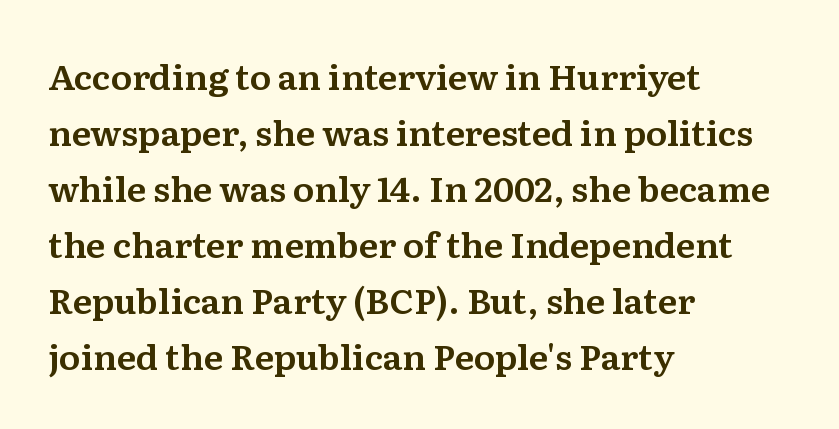
{"serif": "yes", "italic": "no", "width": "normal", "stroke_contrast": "medium", "x_height": "medium", "monospaced": "no", "underline": "no", "align": "left", "line_spacing": "normal", "line_spacing_ratio": 1.6, "letter_spacing": "normal", "letter_spacing_em": 0.0, "glyph_px": 35}
